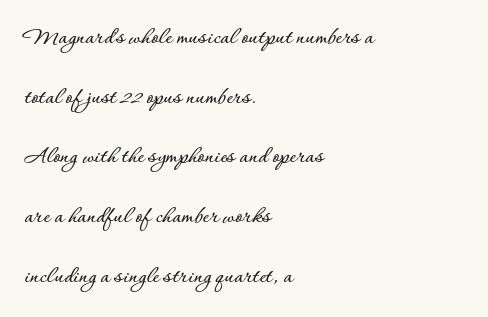
The image shows 25 px text type; set left-aligned, loose line spacing (2.39x), normal letter spacing, not underlined.
